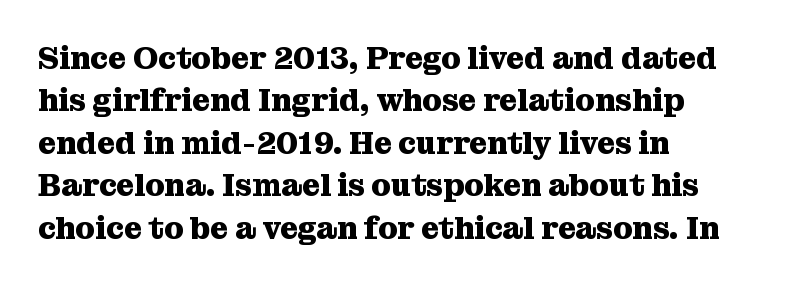
Look at the bottom of the vertical strokes: they flare into serifs here. These lines were composed using upright roman letters. Caption: multi-line text, flush left, ragged right. Is the letter spacing exaggerated? No — it looks like the ordinary default. The lines sit at an ordinary, default distance from one another.
